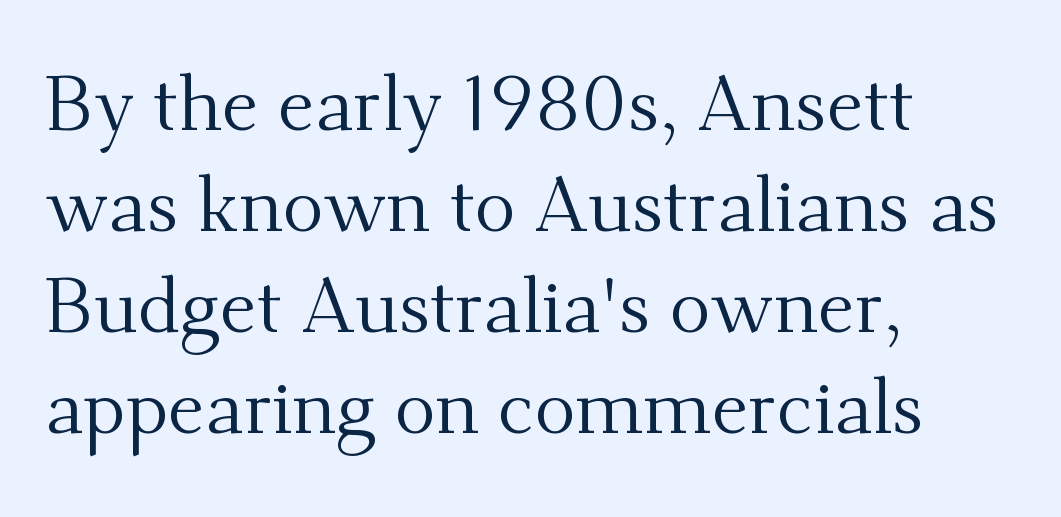
The image shows 77 px regular-weight serif type, upright; set left-aligned, normal line spacing (1.31x), normal letter spacing, not underlined; medium stroke contrast and a small x-height.
